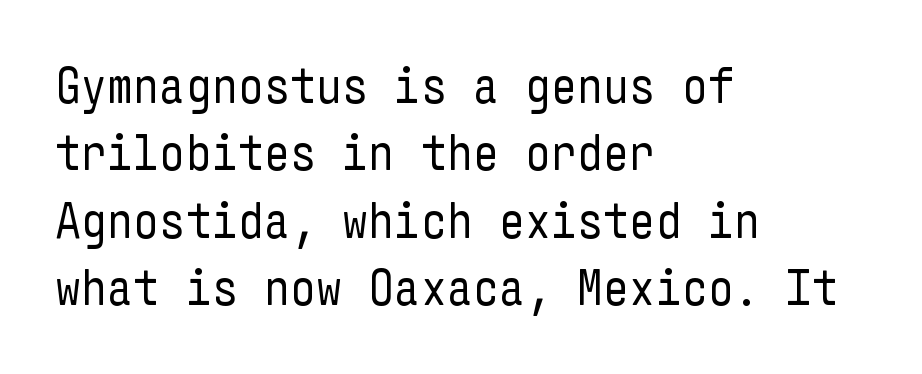
{"serif": "no", "italic": "no", "bold": "no", "weight": "regular", "width": "condensed", "stroke_contrast": "low", "x_height": "medium", "underline": "no", "align": "left", "line_spacing": "normal", "line_spacing_ratio": 1.32, "letter_spacing": "normal", "letter_spacing_em": 0.0, "glyph_px": 51}
